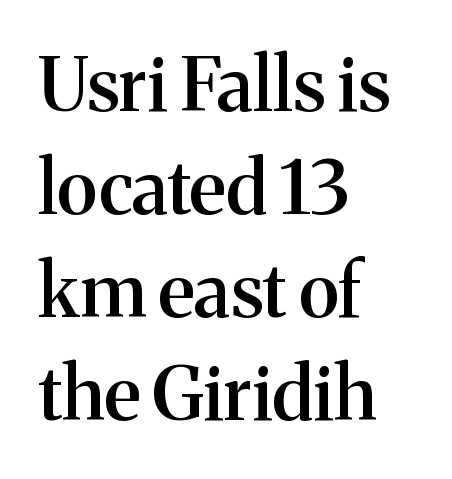
Q: Is the text bold? A: Semi-bold.
Q: Is the text italic (slanted)? A: No, it is upright.
Q: Is the typeface a serif or a sans-serif typeface? A: Serif.
Q: Is the text underlined? A: No.
Q: How is the paragraph aligned? A: Left-aligned.
Q: Is the spacing between letters normal or unusually wide? A: Normal.
Q: Is the spacing between lines tight, normal or loose? A: Normal.
Q: Width (condensed, normal, or wide)? A: Normal.
Q: Stroke contrast? A: Medium.
Q: x-height? A: Medium.
Q: Monospaced? A: No.
